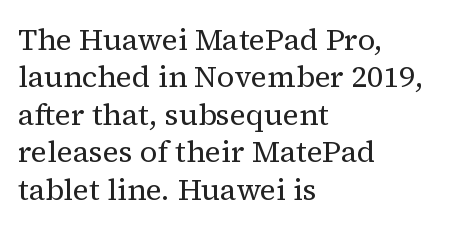
The image shows 30 px regular-weight serif type, upright; set left-aligned, normal line spacing (1.25x), normal letter spacing, not underlined; medium stroke contrast and a medium x-height.
